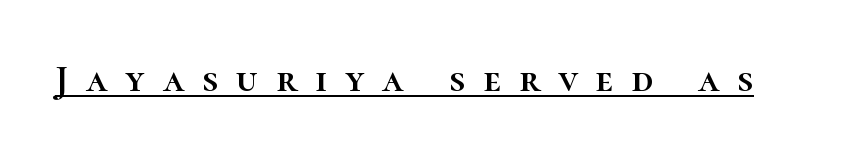
{"italic": "no", "width": "normal", "stroke_contrast": "high", "x_height": "medium", "monospaced": "no", "underline": "yes", "letter_spacing": "wide", "letter_spacing_em": 0.48, "glyph_px": 38}
